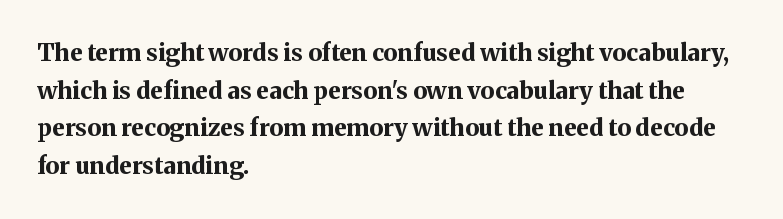
Heavy, bold letterforms. Quick note: underline off. The space between consecutive lines is moderate. This is roman type, the default non-slanted kind. The compositor pushed each line to the left boundary.
